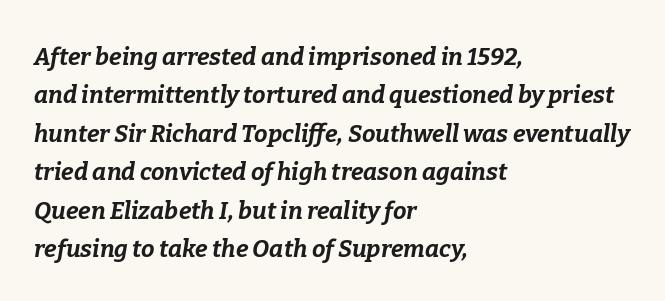
Rule under the text: the space is simply empty. Thick stems and heavy bowls — unmistakably bold. The passage shown leans; its letterforms are oblique. Short note: letters normally spaced. Regular leading. These lines stack with their left ends in a neat column.
